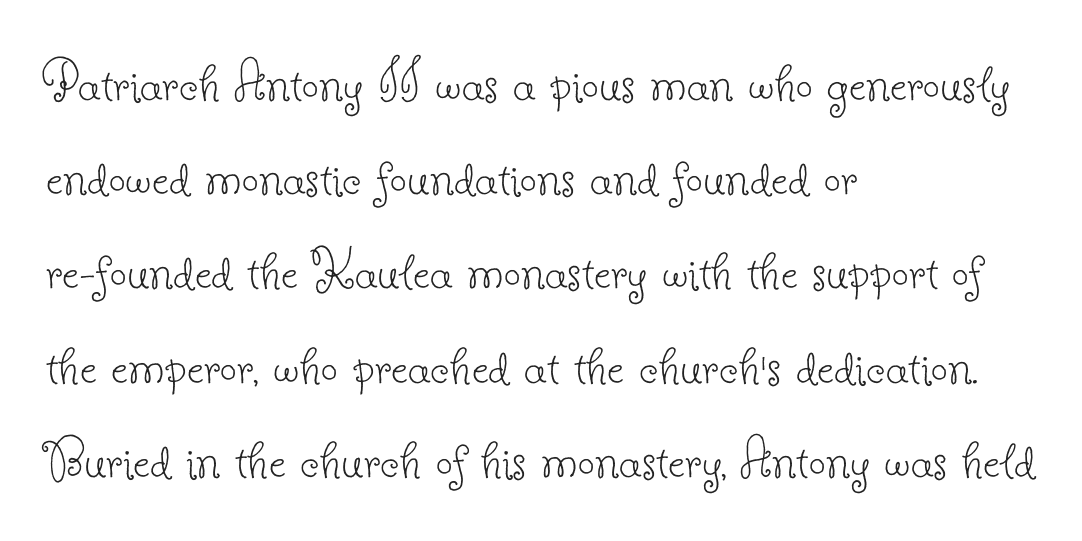
{"serif": "yes", "italic": "no", "bold": "no", "weight": "thin", "width": "normal", "stroke_contrast": "low", "x_height": "small", "monospaced": "no", "underline": "no", "align": "left", "line_spacing": "normal", "line_spacing_ratio": 1.57, "letter_spacing": "normal", "letter_spacing_em": 0.0, "glyph_px": 60}
